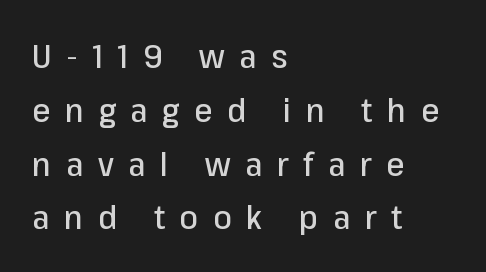
{"serif": "no", "italic": "no", "width": "normal", "stroke_contrast": "low", "x_height": "medium", "monospaced": "no", "underline": "no", "align": "left", "line_spacing": "normal", "line_spacing_ratio": 1.63, "letter_spacing": "wide", "letter_spacing_em": 0.44, "glyph_px": 33}
